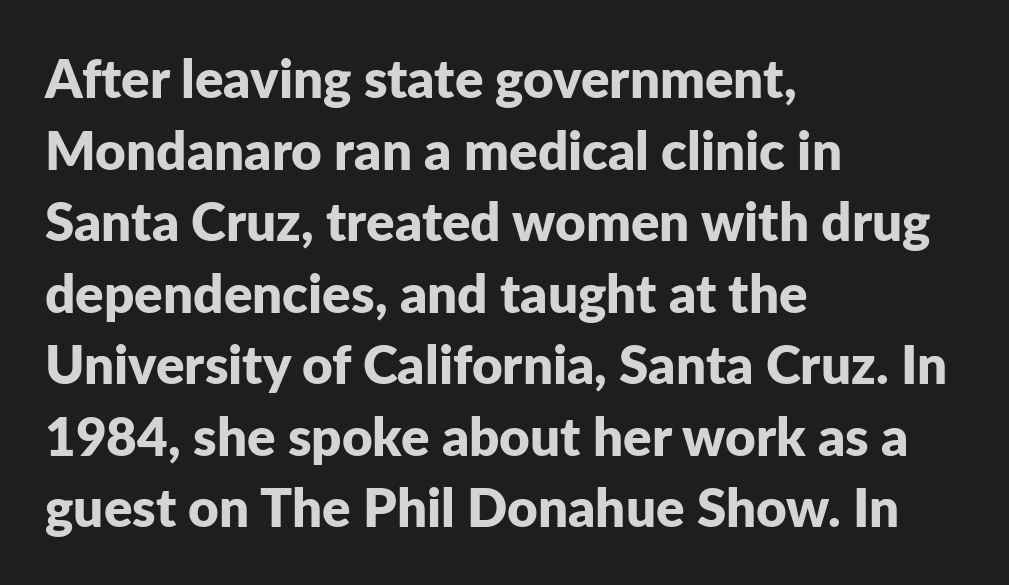
Q: Is the text bold? A: Yes.
Q: Is the text italic (slanted)? A: No, it is upright.
Q: Is the typeface a serif or a sans-serif typeface? A: Sans-serif.
Q: Is the text underlined? A: No.
Q: How is the paragraph aligned? A: Left-aligned.
Q: Is the spacing between letters normal or unusually wide? A: Normal.
Q: Is the spacing between lines tight, normal or loose? A: Normal.
Q: Width (condensed, normal, or wide)? A: Normal.
Q: Stroke contrast? A: Low.
Q: x-height? A: Medium.
Q: Monospaced? A: No.
